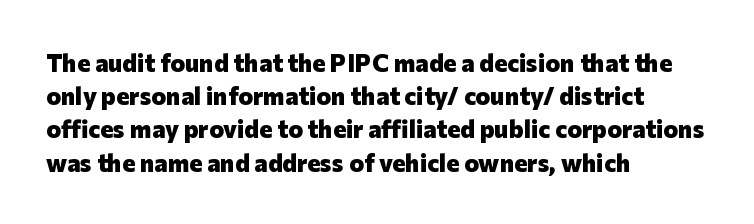
Q: Is the text bold? A: Yes.
Q: Is the text italic (slanted)? A: No, it is upright.
Q: Is the text underlined? A: No.
Q: How is the paragraph aligned? A: Left-aligned.
Q: Is the spacing between letters normal or unusually wide? A: Normal.
Q: Is the spacing between lines tight, normal or loose? A: Normal.
